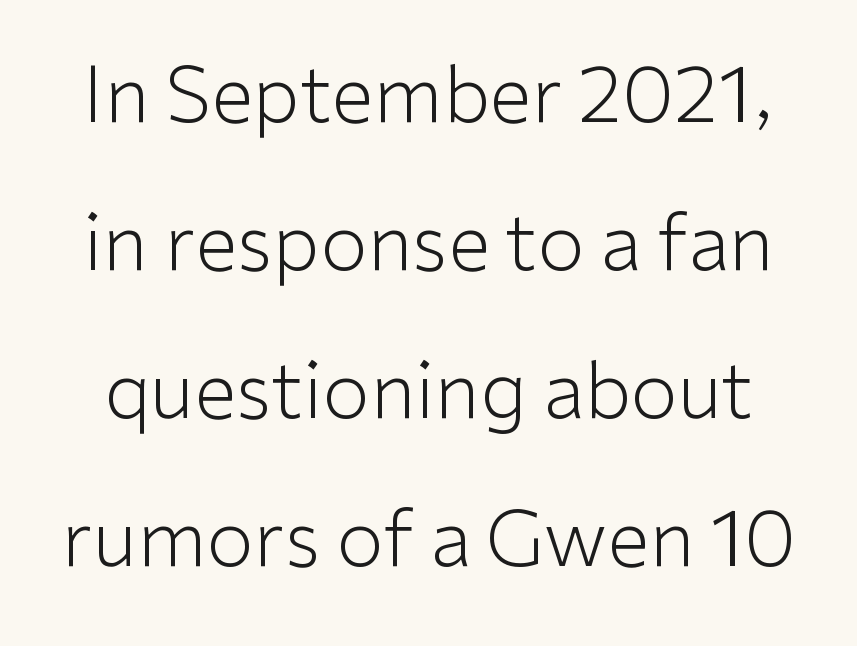
The image shows 77 px light sans-serif type, upright; set loose line spacing (1.92x), normal letter spacing, not underlined; low stroke contrast and a medium x-height.
